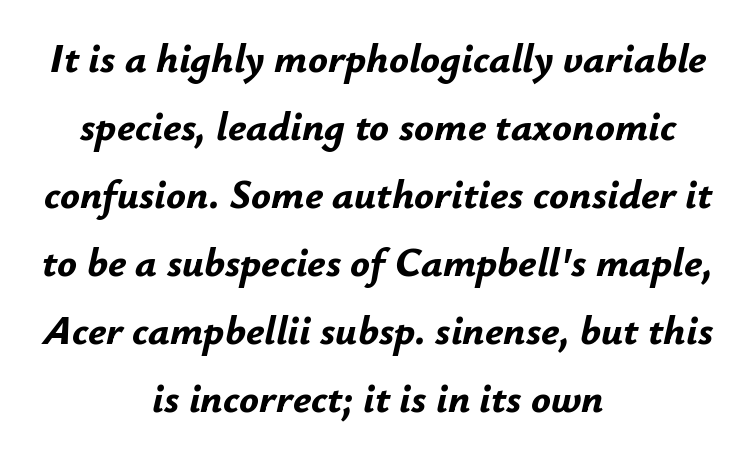
Is the block centered? Yes — each line is placed symmetrically about the middle. Successive baselines arrive at the customary interval. This sample has the flowing, uneven cadence of proportional lettering. Rule under the text: the space is simply empty.
